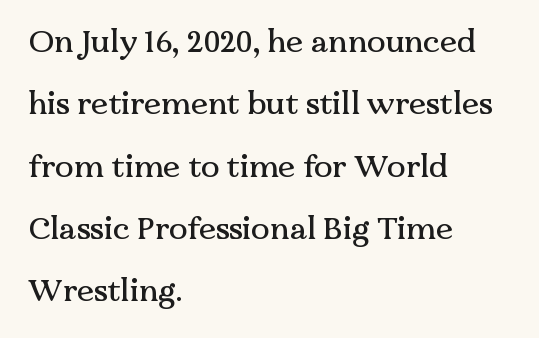
The image shows 31 px serif type, upright; set left-aligned, loose line spacing (2.01x), normal letter spacing, not underlined; medium stroke contrast and a medium x-height.
